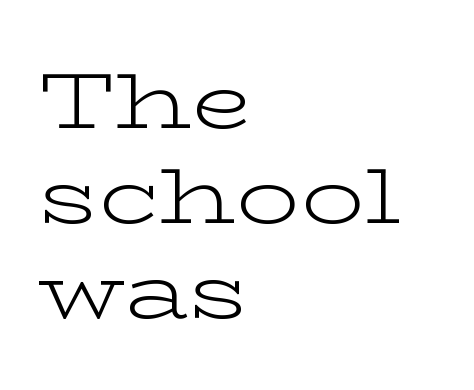
Here the designer chose a conventional face with non-uniform glyph widths. The strokes carry an ordinary text weight at most. Note: serifs present on the glyphs. Line beginnings align vertically; line endings do not. The horizontal fit of the characters is conventional and even. The type sits square on the baseline with zero lean.
